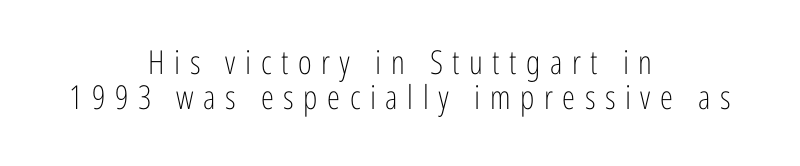
Q: Is the text bold? A: No.
Q: Is the text italic (slanted)? A: No, it is upright.
Q: Is the typeface a serif or a sans-serif typeface? A: Sans-serif.
Q: Is the text underlined? A: No.
Q: How is the paragraph aligned? A: Centered.
Q: Is the spacing between letters normal or unusually wide? A: Unusually wide.
Q: Is the spacing between lines tight, normal or loose? A: Tight.
Q: Width (condensed, normal, or wide)? A: Condensed.
Q: Stroke contrast? A: Low.
Q: x-height? A: Medium.
Q: Monospaced? A: No.
